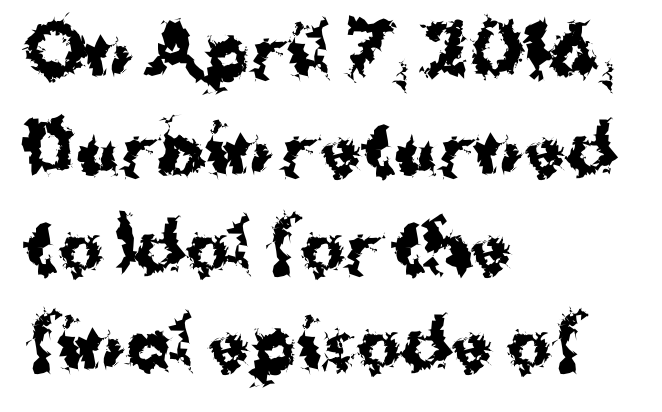
Q: Is the text bold? A: Yes.
Q: Is the text italic (slanted)? A: No, it is upright.
Q: Is the typeface a serif or a sans-serif typeface? A: Sans-serif.
Q: Is the text underlined? A: No.
Q: How is the paragraph aligned? A: Left-aligned.
Q: Is the spacing between letters normal or unusually wide? A: Normal.
Q: Is the spacing between lines tight, normal or loose? A: Normal.
Q: Width (condensed, normal, or wide)? A: Normal.
Q: Stroke contrast? A: Medium.
Q: x-height? A: Medium.
Q: Monospaced? A: No.
